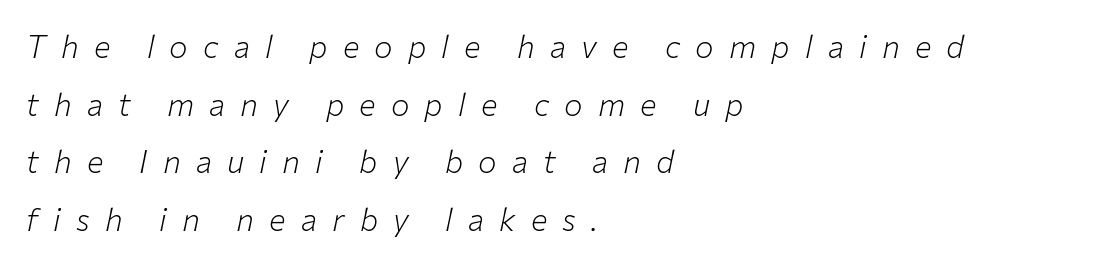
{"italic": "yes", "lean": "right", "slant_degrees": 12, "bold": "no", "weight": "light", "width": "normal", "stroke_contrast": "low", "x_height": "medium", "monospaced": "no", "underline": "no", "align": "left", "line_spacing_ratio": 1.86, "letter_spacing": "wide", "letter_spacing_em": 0.49, "glyph_px": 31}
